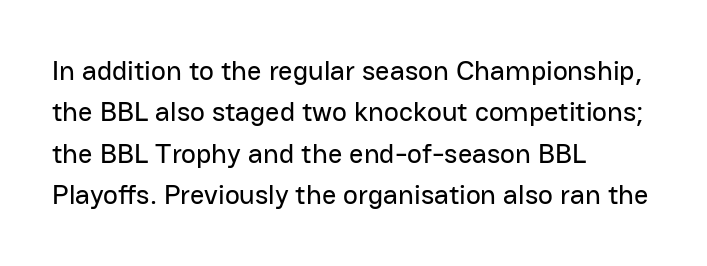
{"serif": "no", "italic": "no", "width": "normal", "stroke_contrast": "low", "x_height": "medium", "monospaced": "no", "underline": "no", "align": "left", "line_spacing": "normal", "line_spacing_ratio": 1.48, "letter_spacing": "normal", "letter_spacing_em": 0.0, "glyph_px": 28}
